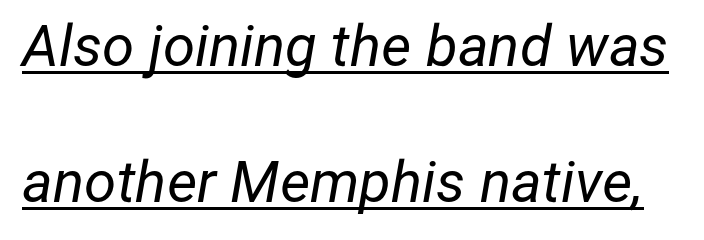
The image shows 58 px regular-weight type, italic (leaning right); set loose line spacing (2.35x), normal letter spacing, underlined; low stroke contrast and a medium x-height.
